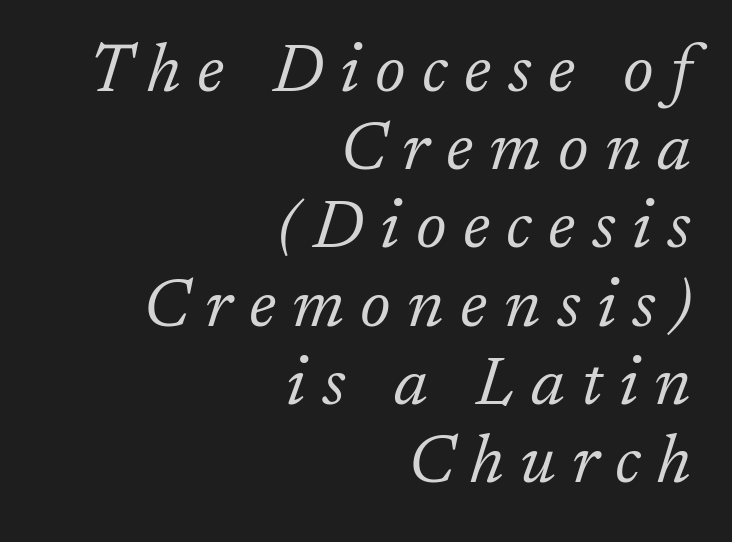
The image shows 68 px light serif type, italic (leaning right); set right-aligned, tight line spacing (1.15x), unusually wide letter spacing (+0.24 em), not underlined; low stroke contrast and a medium x-height.
